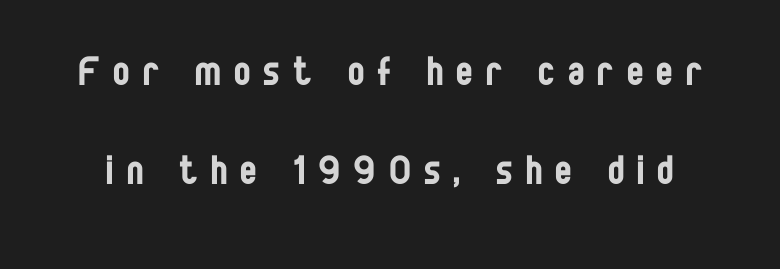
The image shows 49 px regular-weight, condensed sans-serif type, upright; set loose line spacing (2.03x), unusually wide letter spacing (+0.27 em), not underlined; low stroke contrast and a large x-height.
